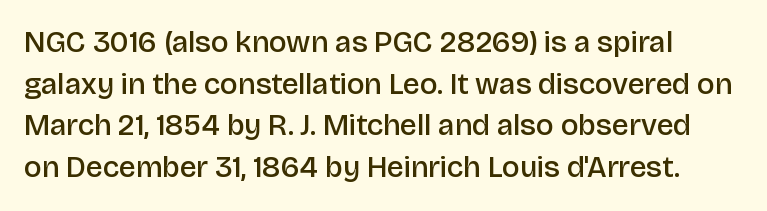
The image shows 30 px semibold sans-serif type, upright; set normal line spacing (1.39x), normal letter spacing, not underlined; low stroke contrast and a large x-height.
